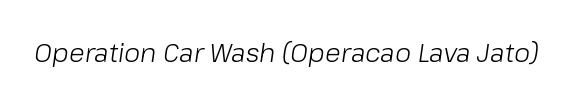
The image shows 26 px text type, italic (leaning right); set normal letter spacing, not underlined.
